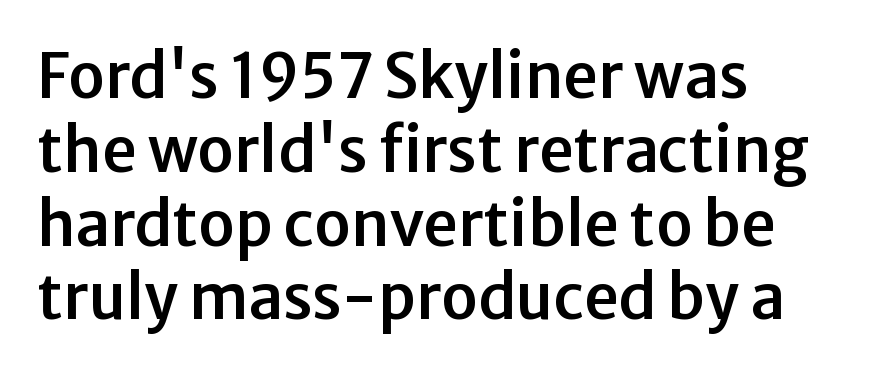
{"serif": "no", "italic": "no", "width": "normal", "stroke_contrast": "low", "x_height": "medium", "monospaced": "no", "underline": "no", "align": "left", "line_spacing_ratio": 1.21, "letter_spacing": "normal", "letter_spacing_em": 0.0, "glyph_px": 61}
